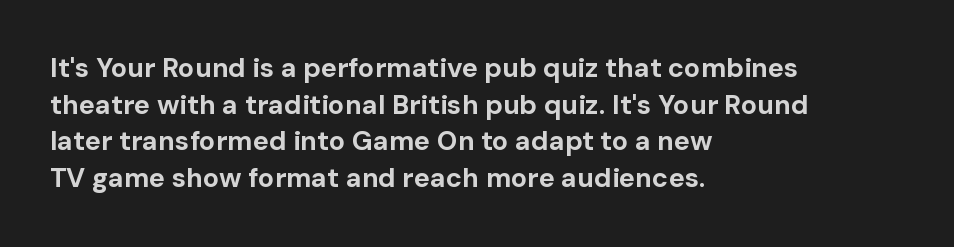
The image shows 27 px bold type, upright; set left-aligned, normal line spacing (1.36x), normal letter spacing, not underlined.
